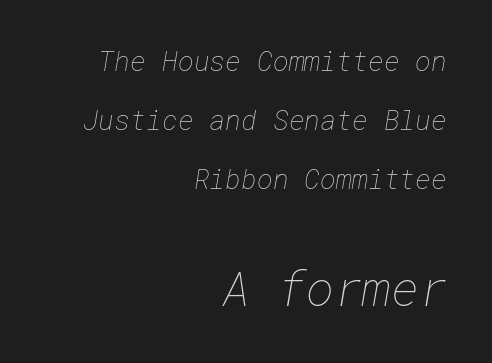
Nobody touched the tracking dial on this one. Look at the glyph heights: the lower group is clearly the bigger setting. Alignment: flush right. Beneath every word, the page is bare.
